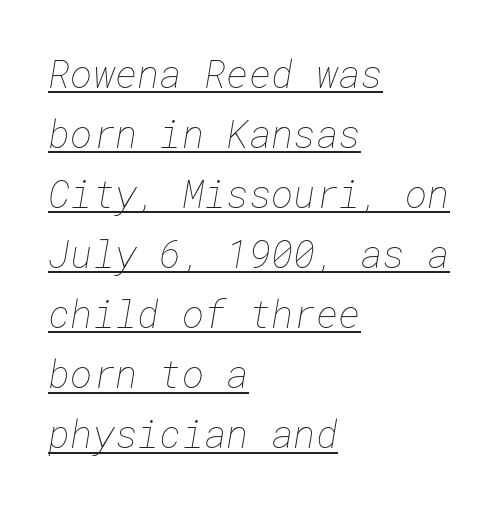
The image shows 38 px thin type; set left-aligned, normal line spacing (1.58x), normal letter spacing, underlined; low stroke contrast and a medium x-height.
